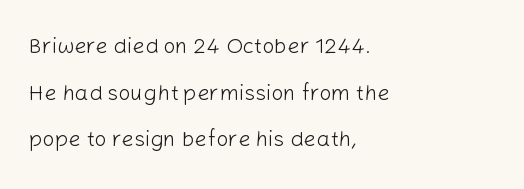
Q: Is the text bold? A: No.
Q: Is the text italic (slanted)? A: No, it is upright.
Q: Is the text underlined? A: No.
Q: How is the paragraph aligned? A: Left-aligned.
Q: Is the spacing between letters normal or unusually wide? A: Normal.
Q: Is the spacing between lines tight, normal or loose? A: Loose.
